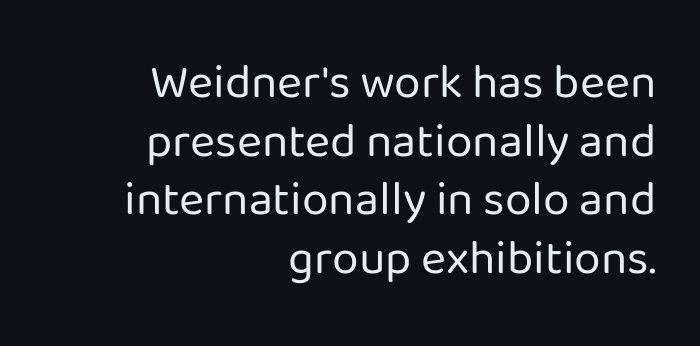
The area under the type is left untouched. Horizontally, the lines are justified to the trailing edge only. Compared with a typical body face, this is equally light or lighter still. Looks like regular typesetting: each glyph gets only the width it needs.
